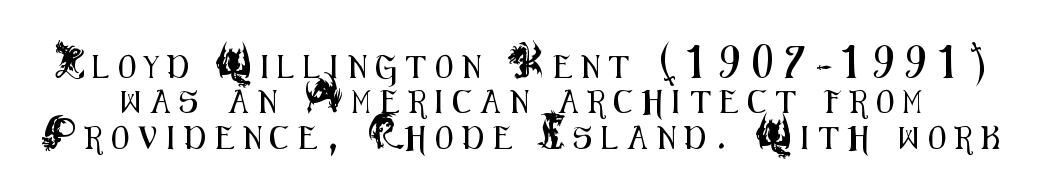
{"italic": "no", "underline": "no", "line_spacing": "normal", "line_spacing_ratio": 1.54, "letter_spacing": "wide", "letter_spacing_em": 0.42, "glyph_px": 23}
